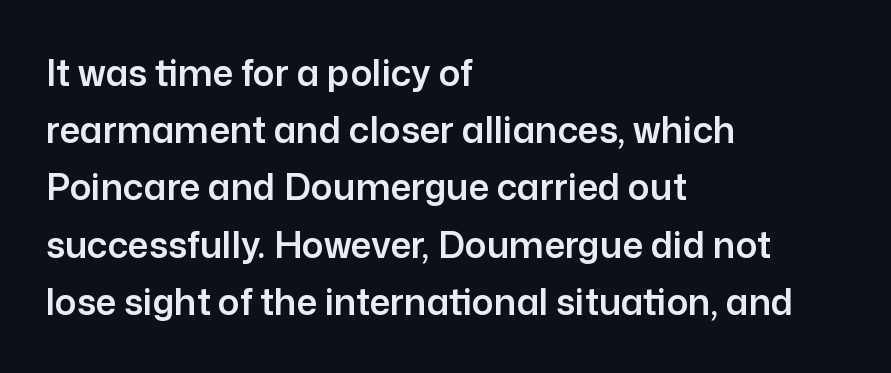
Q: Is the text italic (slanted)? A: No, it is upright.
Q: Is the typeface a serif or a sans-serif typeface? A: Sans-serif.
Q: Is the text underlined? A: No.
Q: How is the paragraph aligned? A: Left-aligned.
Q: Is the spacing between letters normal or unusually wide? A: Normal.
Q: Is the spacing between lines tight, normal or loose? A: Normal.
Q: Width (condensed, normal, or wide)? A: Normal.
Q: Stroke contrast? A: Low.
Q: x-height? A: Medium.
Q: Monospaced? A: No.
